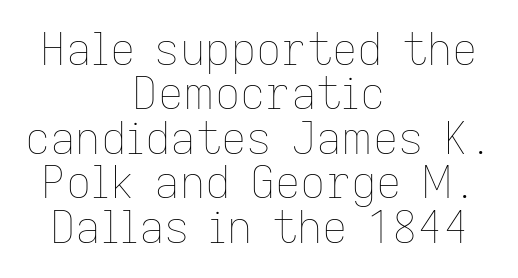
{"italic": "no", "bold": "no", "weight": "thin", "width": "normal", "stroke_contrast": "low", "x_height": "medium", "monospaced": "no", "underline": "no", "align": "center", "line_spacing": "tight", "line_spacing_ratio": 1.01, "letter_spacing": "normal", "letter_spacing_em": 0.0, "glyph_px": 44}
